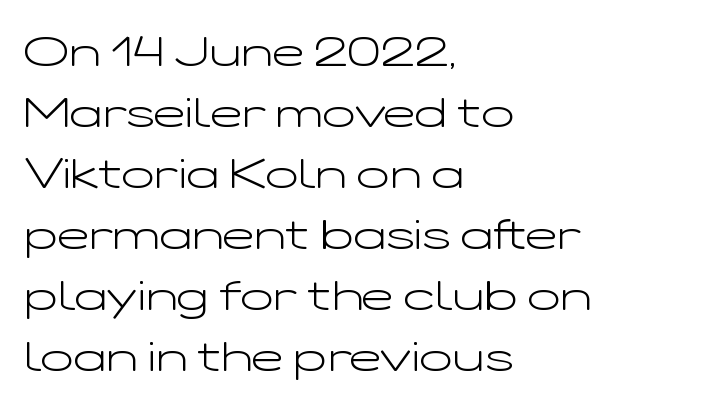
{"serif": "no", "italic": "no", "bold": "no", "weight": "light", "width": "wide", "stroke_contrast": "low", "x_height": "medium", "monospaced": "no", "underline": "no", "align": "left", "line_spacing": "normal", "line_spacing_ratio": 1.42, "letter_spacing": "normal", "letter_spacing_em": 0.0, "glyph_px": 43}
